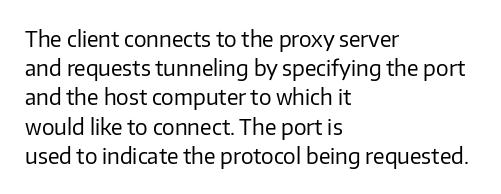
Tracking here is standard; glyphs follow each other at the usual distance. Heft: none added — not bold. These lines are set flush left with a ragged right edge. The letters stand straight up with perfectly vertical stems. Has an underline been added? It has not.
